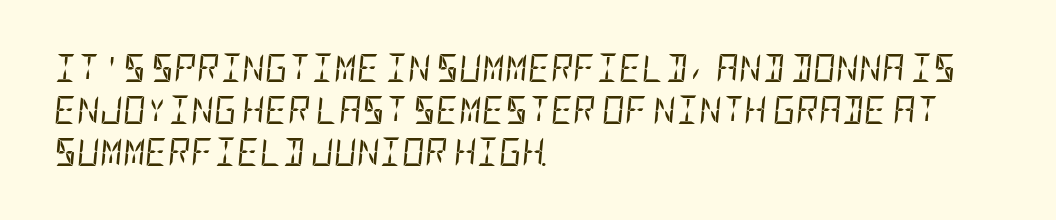
Caption: standard tracking, unaltered. Does the lettering tilt? It does — this is italic. Regarding leading, the lines here are spaced in the standard way. The letters look calm and open, with moderate or lighter stems. Beneath every word, the page is bare. These lines stack with their left ends in a neat column.
